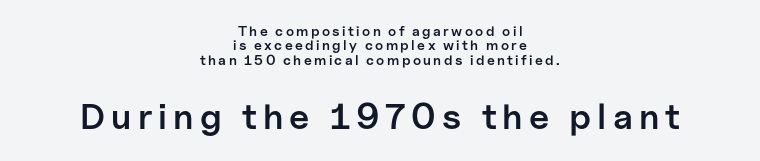
Q: Is the text bold? A: Semi-bold.
Q: Is the text italic (slanted)? A: No, it is upright.
Q: Is the typeface a serif or a sans-serif typeface? A: Sans-serif.
Q: Is the text underlined? A: No.
Q: How is the paragraph aligned? A: Centered.
Q: Is the spacing between lines tight, normal or loose? A: Tight.
Q: Which block of text is set in a larger size, the first (top) or the second (bottom)? A: The second (bottom) one.
Q: Width (condensed, normal, or wide)? A: Normal.
Q: Stroke contrast? A: Low.
Q: x-height? A: Medium.
Q: Monospaced? A: No.
